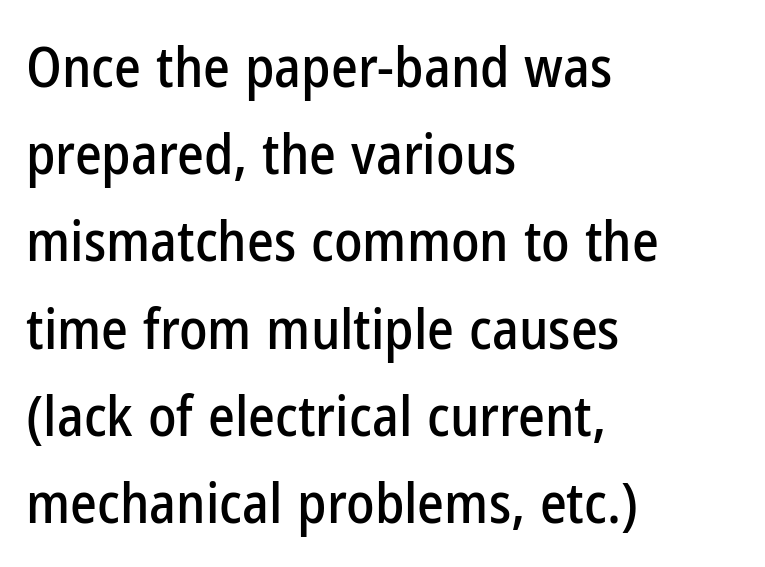
{"serif": "no", "italic": "no", "width": "condensed", "stroke_contrast": "low", "x_height": "medium", "monospaced": "no", "underline": "no", "align": "left", "line_spacing": "normal", "line_spacing_ratio": 1.53, "letter_spacing": "normal", "letter_spacing_em": 0.0, "glyph_px": 57}
